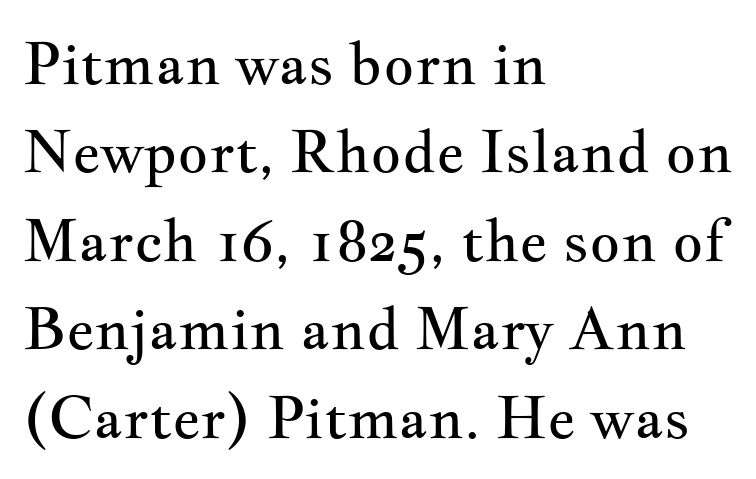
The passage shown is typed in a proportional face where columns would drift. Characters remain perfectly vertical along every line. The type is set solid horizontally, with unmodified tracking. The string is rendered with underlining switched off. Rows of type keep a routine distance in the vertical direction. One-word summary of the alignment: left.
